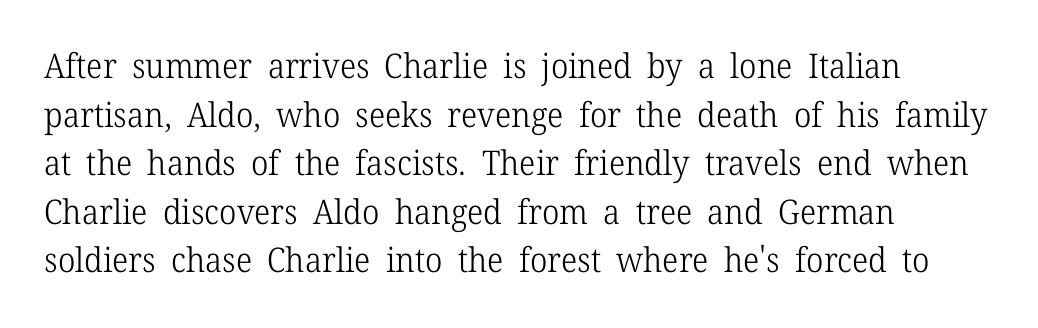
{"serif": "yes", "italic": "no", "bold": "no", "weight": "light", "width": "normal", "stroke_contrast": "low", "x_height": "medium", "monospaced": "no", "underline": "no", "align": "left", "line_spacing": "normal", "line_spacing_ratio": 1.43, "letter_spacing": "normal", "letter_spacing_em": 0.0, "glyph_px": 34}
